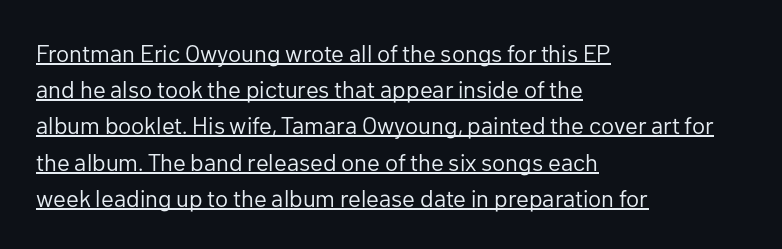
When letters stand straight like this, we call the style roman or upright. Nothing heavy about these letters — not bold at all. You can see a thin bar hugging the bottom of the glyphs. A typesetter would call this zero additional tracking. Regarding leading, the lines here are spaced in the standard way.
